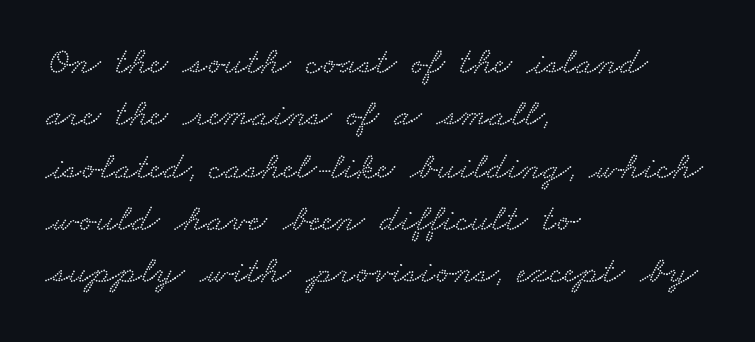
The image shows 39 px wide serif type; set left-aligned, normal line spacing (1.34x), normal letter spacing, not underlined; low stroke contrast and a small x-height.
